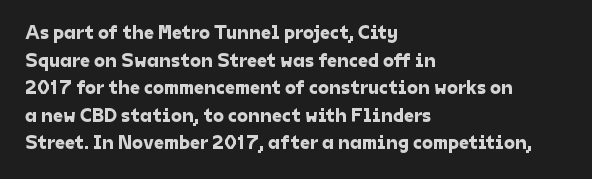
The baseline area is clear. Does extra space separate the letters? No, they use regular spacing. The passage is arranged the way most books set body copy — flush left. Honestly, the row spacing looks completely unremarkable.
